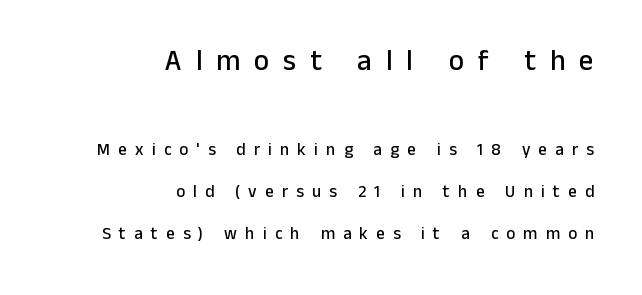
Q: Is the text italic (slanted)? A: No, it is upright.
Q: Is the typeface a serif or a sans-serif typeface? A: Sans-serif.
Q: Is the text underlined? A: No.
Q: How is the paragraph aligned? A: Right-aligned.
Q: Is the spacing between letters normal or unusually wide? A: Unusually wide.
Q: Is the spacing between lines tight, normal or loose? A: Loose.
Q: Which block of text is set in a larger size, the first (top) or the second (bottom)? A: The first (top) one.
Q: Width (condensed, normal, or wide)? A: Normal.
Q: Stroke contrast? A: Low.
Q: x-height? A: Medium.
Q: Monospaced? A: No.
